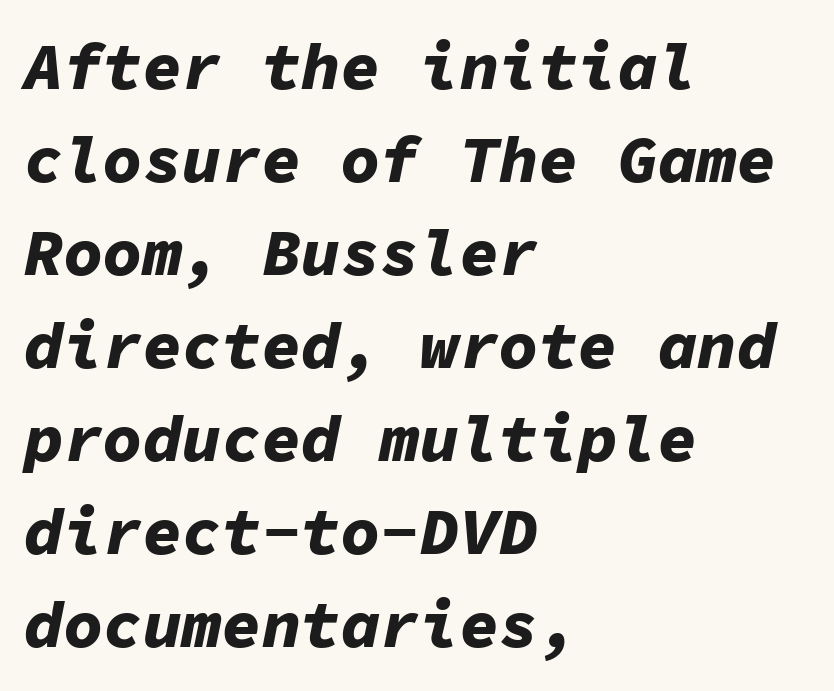
Lines of text with bare space underneath. A dark, heavy texture on the line: the type is bold. Does the leading feel generous? No, just average. The typography opts for an oblique posture over an upright one. The line texture is even and compact thanks to regular tracking.
